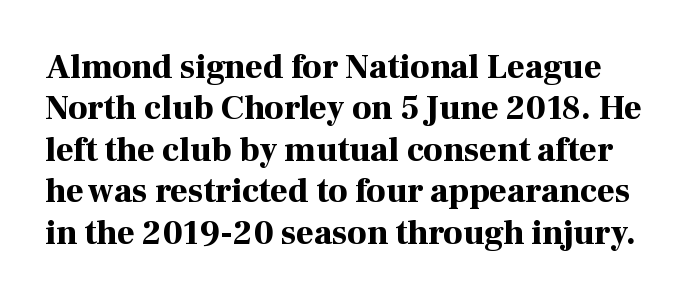
Designer's note — italics off, roman on. The line texture is even and compact thanks to regular tracking. Proportional: the letters do not fall into vertical columns. Thick stems and heavy bowls — unmistakably bold. Letters rest on an invisible, unmarked baseline.
